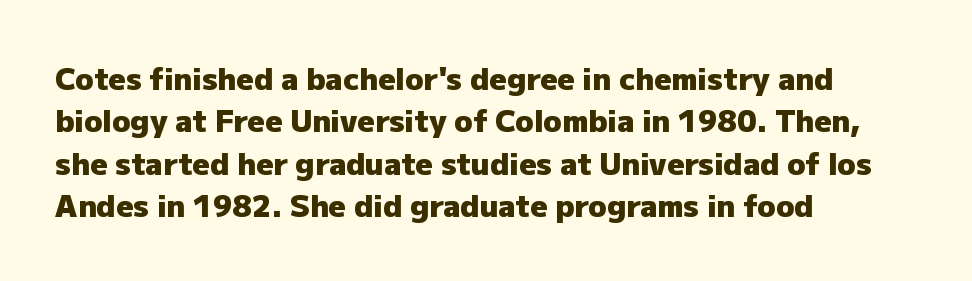
Leading: standard. Default kerning and tracking; the words read as compact shapes. The face used here is proportionally spaced, like ordinary book or web type. This is roman type, the default non-slanted kind. A typesetter would label this face a sans. These lines stack with their left ends in a neat column.
